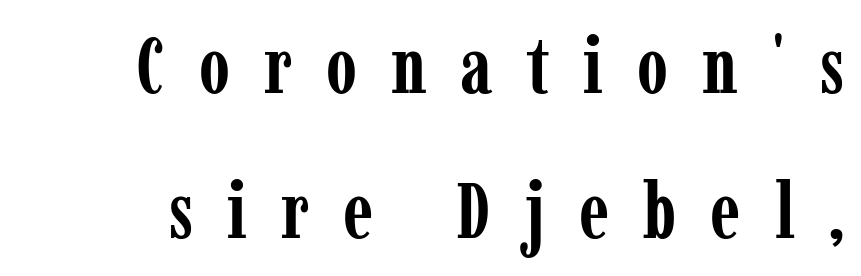
Q: Is the text bold? A: Yes.
Q: Is the text italic (slanted)? A: No, it is upright.
Q: Is the typeface a serif or a sans-serif typeface? A: Serif.
Q: Is the text underlined? A: No.
Q: Is the spacing between letters normal or unusually wide? A: Unusually wide.
Q: Width (condensed, normal, or wide)? A: Condensed.
Q: Stroke contrast? A: Low.
Q: x-height? A: Medium.
Q: Monospaced? A: No.
